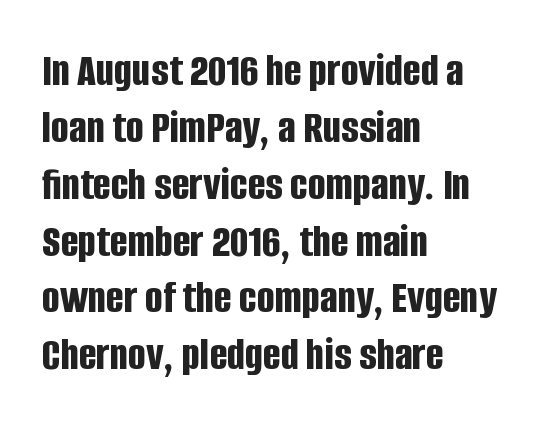
The image shows 47 px bold, condensed sans-serif type, upright; set left-aligned, line spacing 1.21x, normal letter spacing, not underlined; low stroke contrast and a large x-height.
